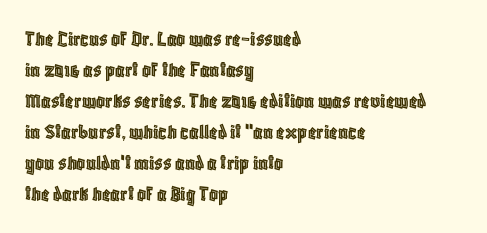
The image shows 22 px text type, upright; set left-aligned, normal line spacing (1.41x), normal letter spacing, not underlined.
